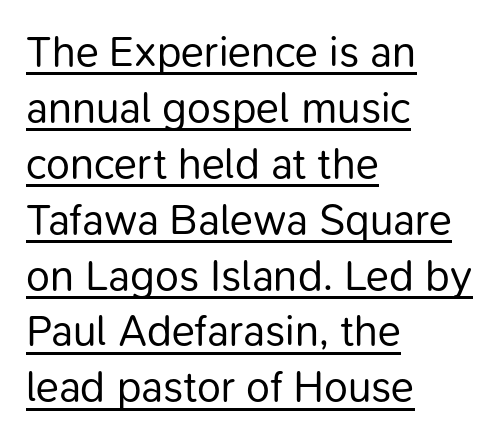
{"serif": "no", "italic": "no", "bold": "no", "weight": "regular", "width": "normal", "stroke_contrast": "low", "x_height": "medium", "monospaced": "no", "underline": "yes", "align": "left", "line_spacing": "normal", "line_spacing_ratio": 1.3, "letter_spacing": "normal", "letter_spacing_em": 0.0, "glyph_px": 43}
